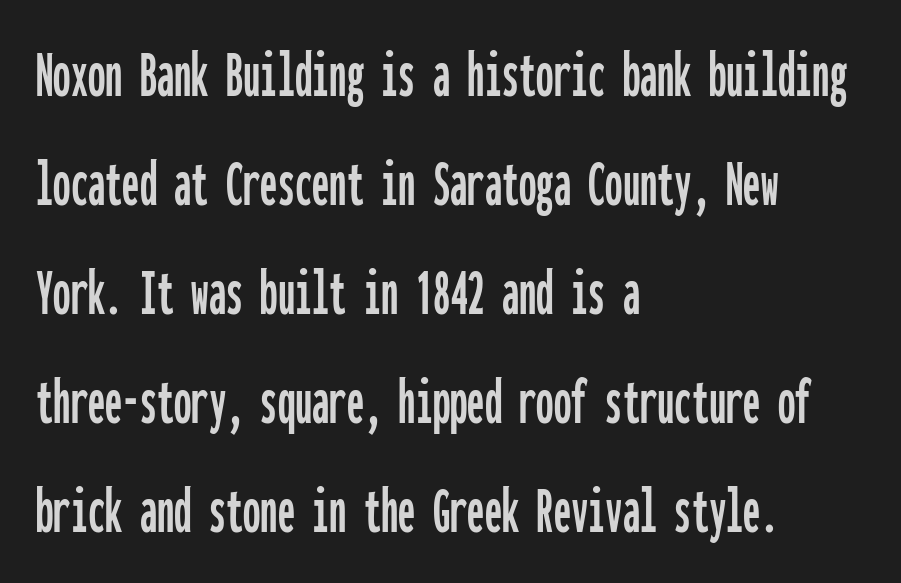
What's the leading like? Ordinary, nothing unusual. In terms of letterspacing, this is plain default setting. These lines were composed using upright roman letters. The space beneath each line is pristine and unruled.
